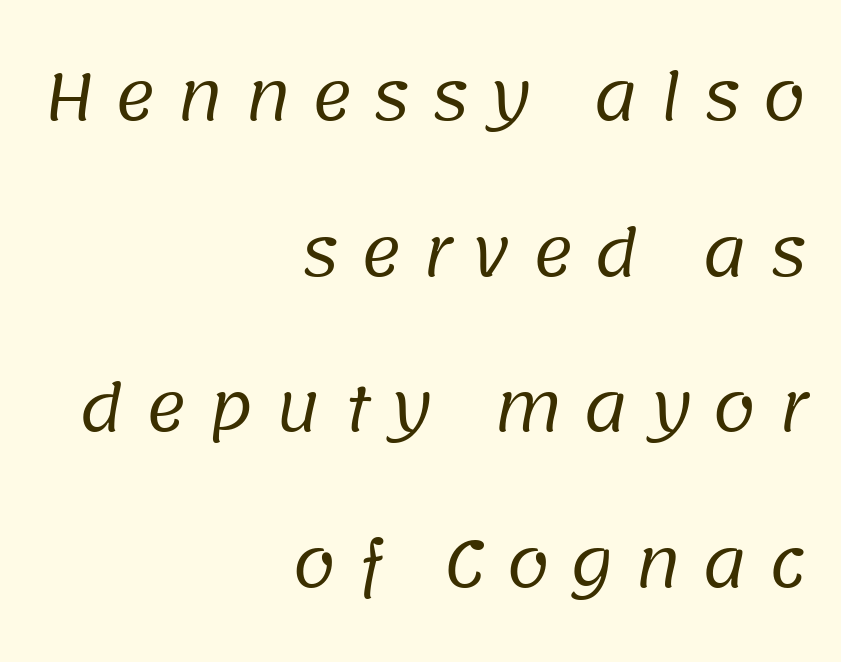
The font sits on the lighter half of the weight spectrum, regular included. Compared with typical body copy, the letter spacing here is much looser. Descender tails drop into unmarked territory. The text was rendered using a sans face with plain stroke endings. You could not count columns in this text — the font is proportionally spaced. These lines stand farther apart than default settings would place them.
